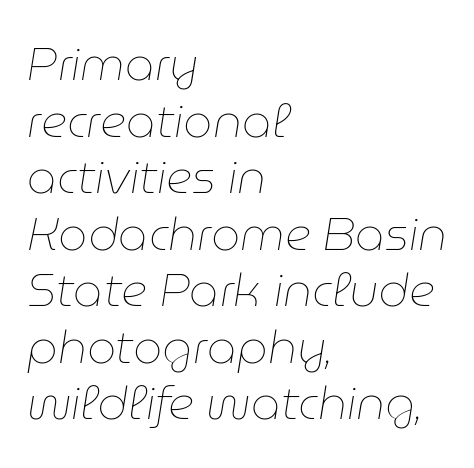
Q: Is the text bold? A: No.
Q: Is the text italic (slanted)? A: Yes, it leans right by about 9 degrees.
Q: Is the text underlined? A: No.
Q: How is the paragraph aligned? A: Left-aligned.
Q: Is the spacing between letters normal or unusually wide? A: Normal.
Q: Width (condensed, normal, or wide)? A: Normal.
Q: Stroke contrast? A: Low.
Q: x-height? A: Medium.
Q: Monospaced? A: No.
